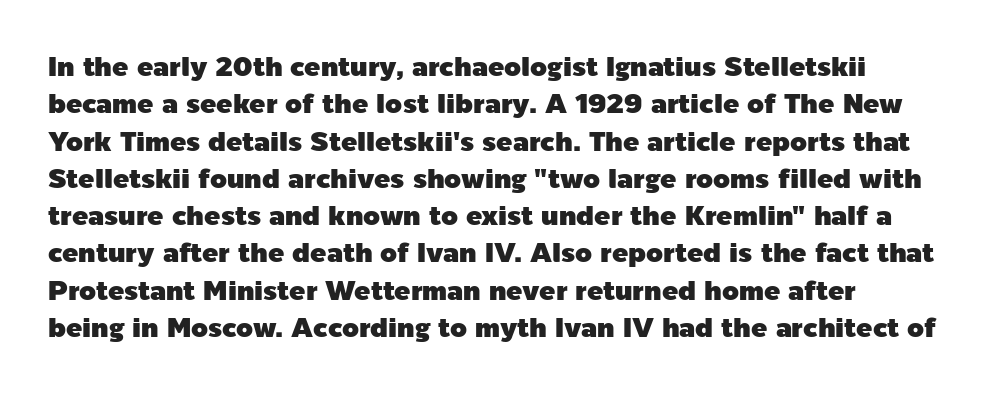
Q: Is the text italic (slanted)? A: No, it is upright.
Q: Is the text underlined? A: No.
Q: Is the spacing between letters normal or unusually wide? A: Normal.
Q: Is the spacing between lines tight, normal or loose? A: Normal.
